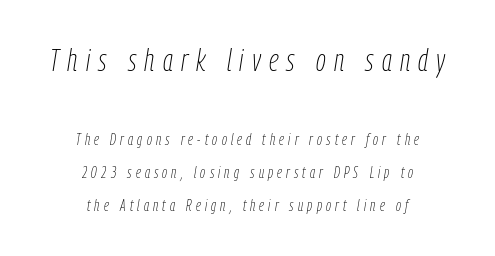
Q: Is the text bold? A: No.
Q: Is the text italic (slanted)? A: Yes, it leans right by about 9 degrees.
Q: Is the text underlined? A: No.
Q: How is the paragraph aligned? A: Centered.
Q: Is the spacing between letters normal or unusually wide? A: Unusually wide.
Q: Is the spacing between lines tight, normal or loose? A: Loose.
Q: Which block of text is set in a larger size, the first (top) or the second (bottom)? A: The first (top) one.
Q: Width (condensed, normal, or wide)? A: Condensed.
Q: Stroke contrast? A: Low.
Q: x-height? A: Medium.
Q: Monospaced? A: No.
